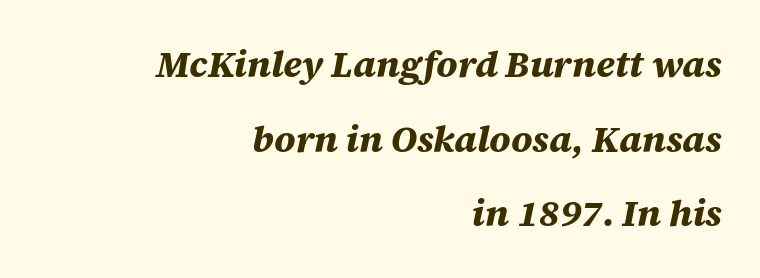
Q: Is the text bold? A: Yes.
Q: Is the text italic (slanted)? A: Yes, it leans right by about 12 degrees.
Q: Is the text underlined? A: No.
Q: How is the paragraph aligned? A: Right-aligned.
Q: Is the spacing between letters normal or unusually wide? A: Normal.
Q: Is the spacing between lines tight, normal or loose? A: Loose.
Q: Width (condensed, normal, or wide)? A: Normal.
Q: Stroke contrast? A: Medium.
Q: x-height? A: Large.
Q: Monospaced? A: No.
